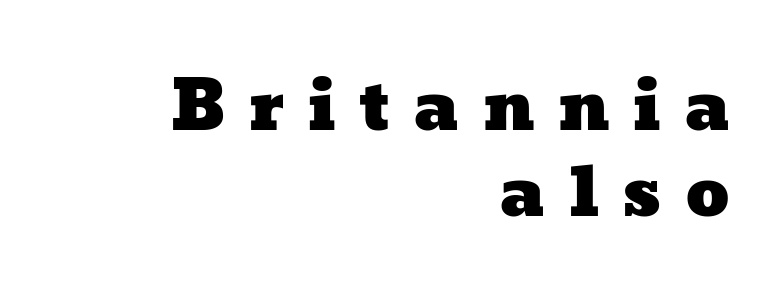
Q: Is the text underlined? A: No.
Q: How is the paragraph aligned? A: Right-aligned.
Q: Is the spacing between letters normal or unusually wide? A: Unusually wide.
Q: Is the spacing between lines tight, normal or loose? A: Normal.
Q: Width (condensed, normal, or wide)? A: Wide.
Q: Stroke contrast? A: Low.
Q: x-height? A: Medium.
Q: Monospaced? A: No.
